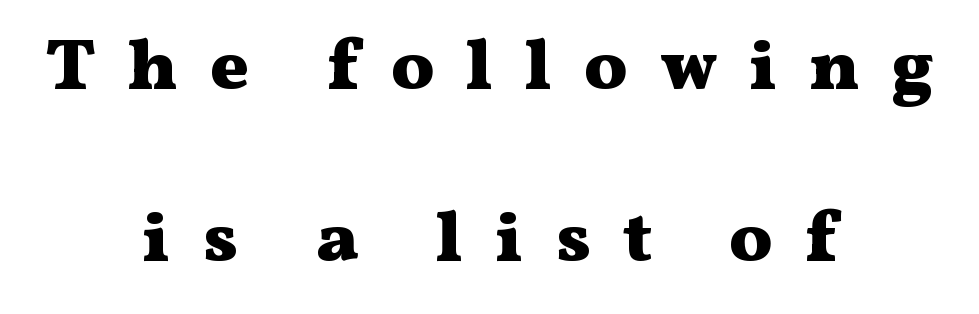
How would I describe the line gaps? Wide and relaxed. The rag falls on both sides of this text block equally. Note the varied advance widths — an 'i' is clearly narrower than an 'm'. Observe the wide spacing: letters keep a clear distance from each other.
